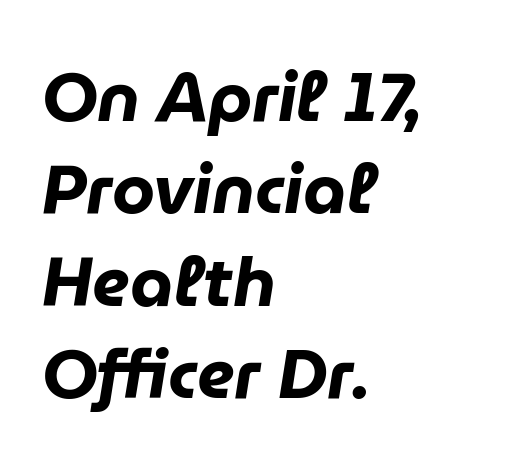
Q: Is the text bold? A: Yes.
Q: Is the text italic (slanted)? A: Yes, it leans right by about 9 degrees.
Q: Is the text underlined? A: No.
Q: How is the paragraph aligned? A: Left-aligned.
Q: Is the spacing between letters normal or unusually wide? A: Normal.
Q: Is the spacing between lines tight, normal or loose? A: Normal.
Q: Width (condensed, normal, or wide)? A: Normal.
Q: Stroke contrast? A: Low.
Q: x-height? A: Medium.
Q: Monospaced? A: No.
